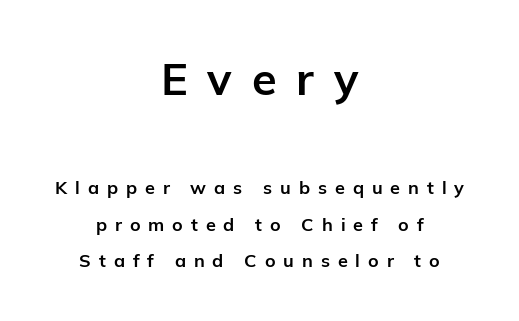
{"serif": "no", "italic": "no", "bold": "yes", "weight": "bold", "width": "normal", "stroke_contrast": "low", "x_height": "medium", "monospaced": "no", "underline": "no", "align": "center", "line_spacing": "loose", "line_spacing_ratio": 2.01, "letter_spacing": "wide", "letter_spacing_em": 0.44, "larger_block": "first", "size_ratio": 2.5, "glyph_px": 45}
